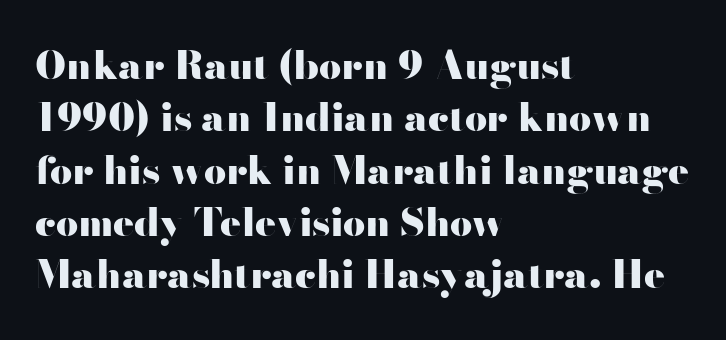
The image shows 39 px heavy, wide sans-serif type, upright; set left-aligned, normal line spacing (1.34x), normal letter spacing, not underlined; high stroke contrast and a small x-height.
